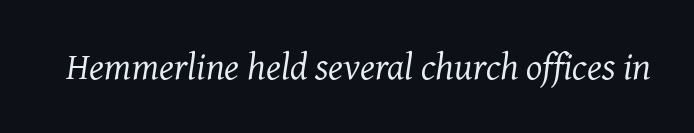
The letters advance in unequal steps, a hallmark of proportional type. Weight: in the light-to-regular range. Slanted lettering throughout. Beneath every word, the page is bare.
